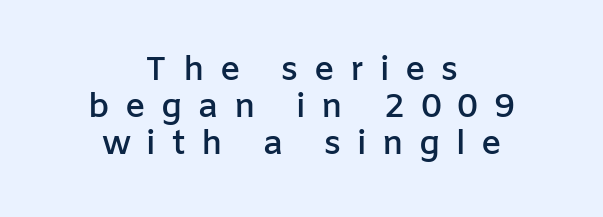
{"serif": "no", "italic": "no", "bold": "semi", "weight": "semibold", "width": "normal", "stroke_contrast": "low", "x_height": "medium", "monospaced": "no", "underline": "no", "align": "center", "line_spacing": "tight", "line_spacing_ratio": 1.09, "letter_spacing": "wide", "letter_spacing_em": 0.46, "glyph_px": 34}
